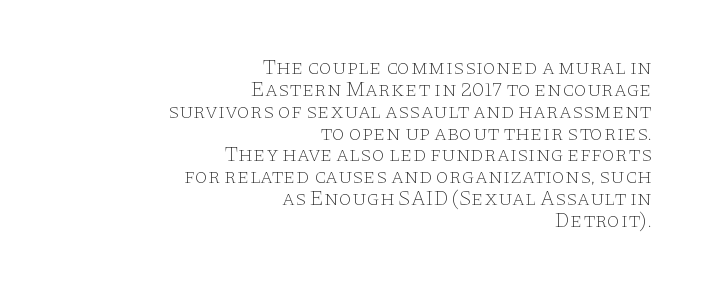
Q: Is the text bold? A: No.
Q: Is the text italic (slanted)? A: No, it is upright.
Q: Is the text underlined? A: No.
Q: How is the paragraph aligned? A: Right-aligned.
Q: Is the spacing between letters normal or unusually wide? A: Normal.
Q: Is the spacing between lines tight, normal or loose? A: Tight.
